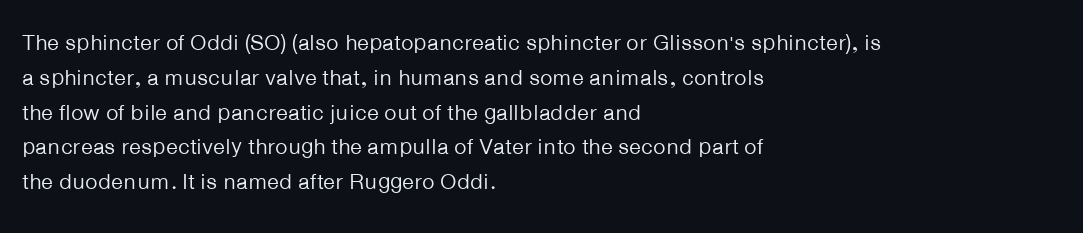
All the whitespace from short lines collects on the right. No extra tracking has been applied to these lines. Characters remain perfectly vertical along every line. The space beneath each line is pristine and unruled. Vertical stems look standard width or narrower in stroke.
